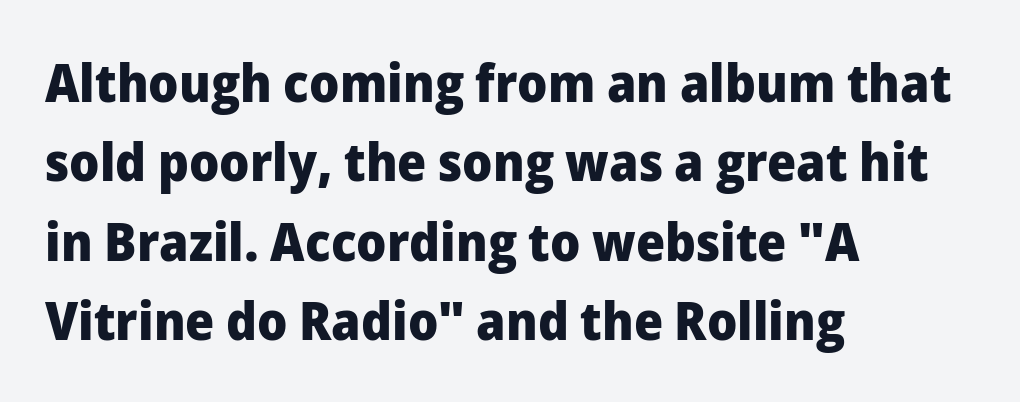
Q: Is the text bold? A: Yes.
Q: Is the text italic (slanted)? A: No, it is upright.
Q: Is the typeface a serif or a sans-serif typeface? A: Sans-serif.
Q: Is the text underlined? A: No.
Q: How is the paragraph aligned? A: Left-aligned.
Q: Is the spacing between letters normal or unusually wide? A: Normal.
Q: Is the spacing between lines tight, normal or loose? A: Normal.
Q: Width (condensed, normal, or wide)? A: Normal.
Q: Stroke contrast? A: Low.
Q: x-height? A: Medium.
Q: Monospaced? A: No.
